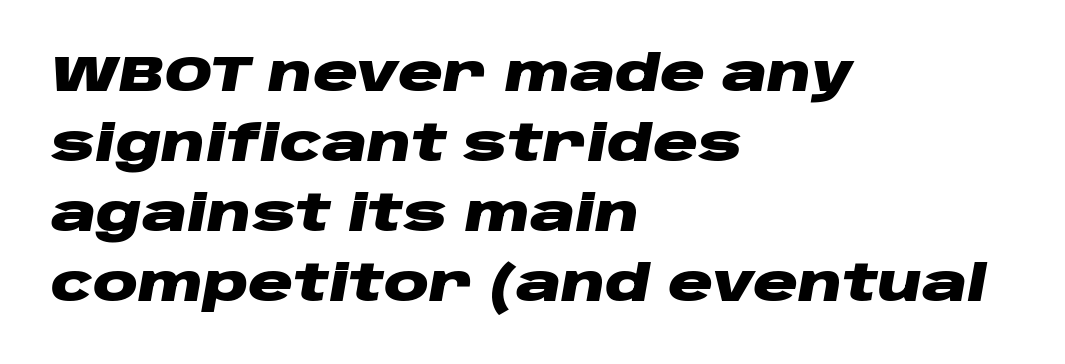
{"italic": "yes", "lean": "right", "slant_degrees": 10, "bold": "yes", "weight": "heavy", "width": "wide", "stroke_contrast": "low", "x_height": "large", "monospaced": "no", "underline": "no", "align": "left", "line_spacing": "normal", "line_spacing_ratio": 1.4, "letter_spacing": "normal", "letter_spacing_em": 0.0, "glyph_px": 50}
